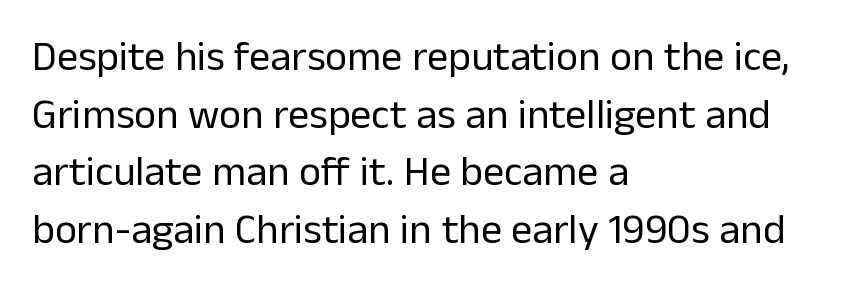
The image shows 42 px regular-weight sans-serif type, upright; set left-aligned, normal line spacing (1.37x), normal letter spacing, not underlined; low stroke contrast and a medium x-height.
